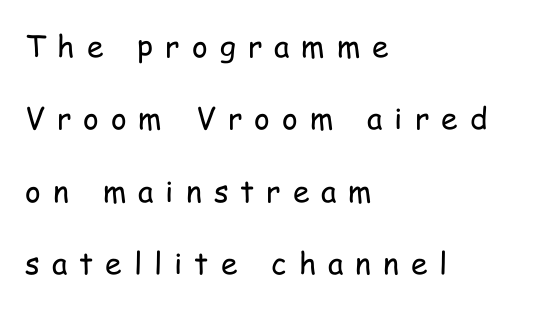
The image shows 30 px regular-weight, condensed sans-serif type, upright; set left-aligned, loose line spacing (2.41x), unusually wide letter spacing (+0.4 em), not underlined; low stroke contrast and a medium x-height.
